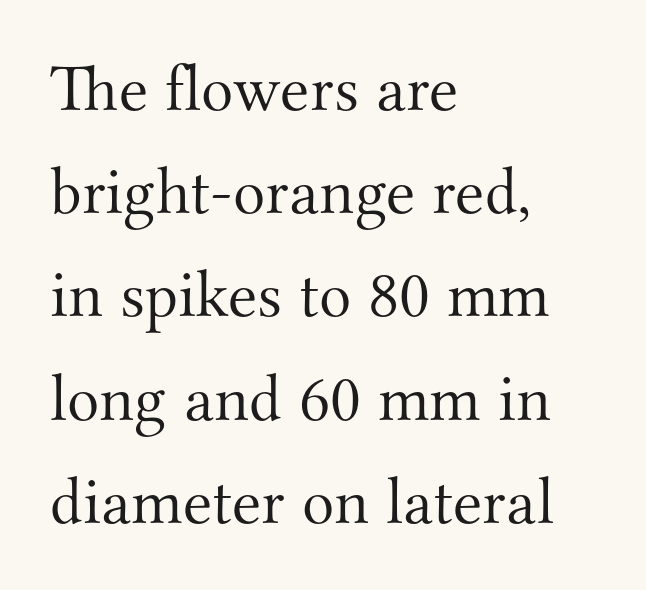
Q: Is the text bold? A: No.
Q: Is the text italic (slanted)? A: No, it is upright.
Q: Is the typeface a serif or a sans-serif typeface? A: Serif.
Q: Is the text underlined? A: No.
Q: How is the paragraph aligned? A: Left-aligned.
Q: Is the spacing between letters normal or unusually wide? A: Normal.
Q: Is the spacing between lines tight, normal or loose? A: Normal.
Q: Width (condensed, normal, or wide)? A: Normal.
Q: Stroke contrast? A: Medium.
Q: x-height? A: Small.
Q: Monospaced? A: No.
